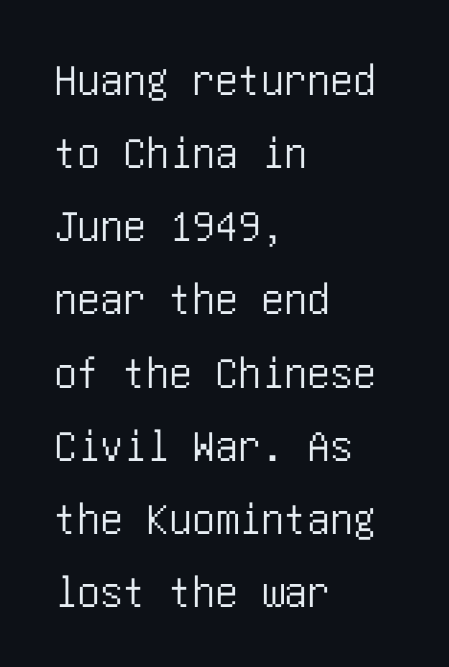
{"serif": "no", "italic": "no", "width": "condensed", "stroke_contrast": "low", "x_height": "large", "underline": "no", "align": "left", "line_spacing": "normal", "line_spacing_ratio": 1.59, "letter_spacing": "normal", "letter_spacing_em": 0.0, "glyph_px": 46}
